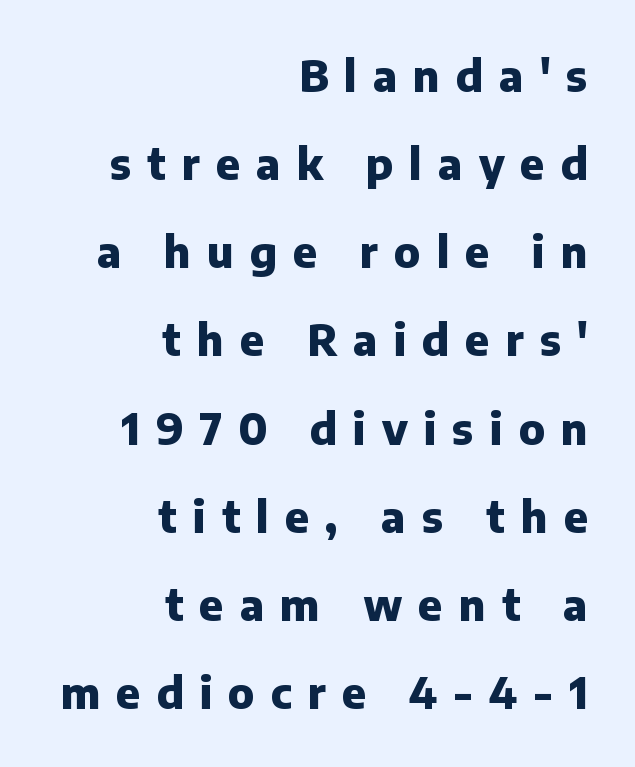
The image shows 43 px heavy sans-serif type, upright; set right-aligned, loose line spacing (2.05x), unusually wide letter spacing (+0.37 em), not underlined; low stroke contrast and a medium x-height.
